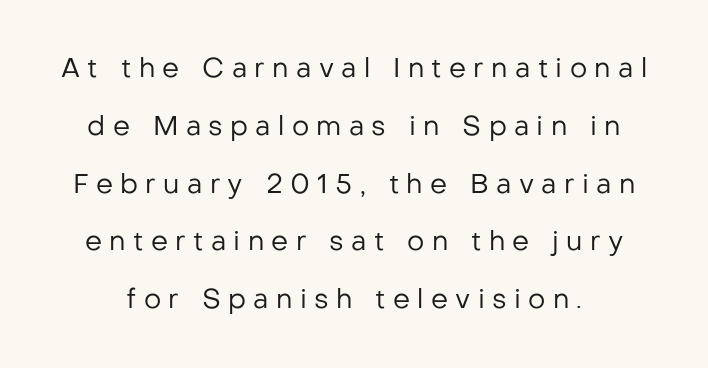
Q: Is the text bold? A: No.
Q: Is the text italic (slanted)? A: No, it is upright.
Q: Is the text underlined? A: No.
Q: Is the spacing between letters normal or unusually wide? A: Unusually wide.
Q: Is the spacing between lines tight, normal or loose? A: Loose.
